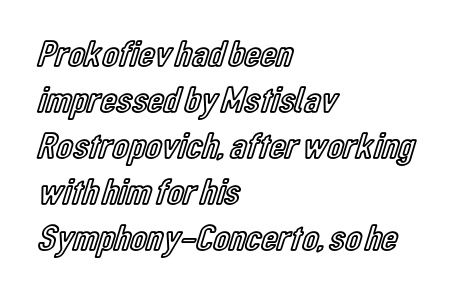
Q: Is the text italic (slanted)? A: Yes.
Q: Is the text underlined? A: No.
Q: How is the paragraph aligned? A: Left-aligned.
Q: Is the spacing between letters normal or unusually wide? A: Normal.
Q: Width (condensed, normal, or wide)? A: Condensed.
Q: x-height? A: Medium.
Q: Monospaced? A: No.
